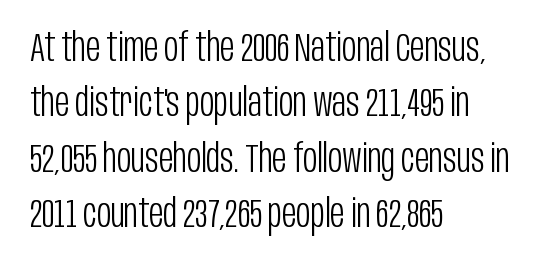
The image shows 39 px light, condensed sans-serif type, upright; set left-aligned, normal line spacing (1.42x), normal letter spacing, not underlined; low stroke contrast and a large x-height.
